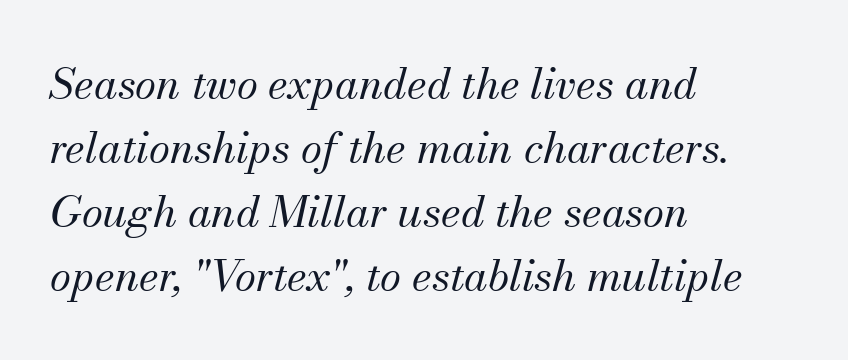
The font family rendered here belongs to the serif group. The letters advance in unequal steps, a hallmark of proportional type. Tracking here is standard; glyphs follow each other at the usual distance. Counters stay open thanks to moderate or lighter strokes. Casual observation: everything's shoved over to the left. Line spacing here is normal.
